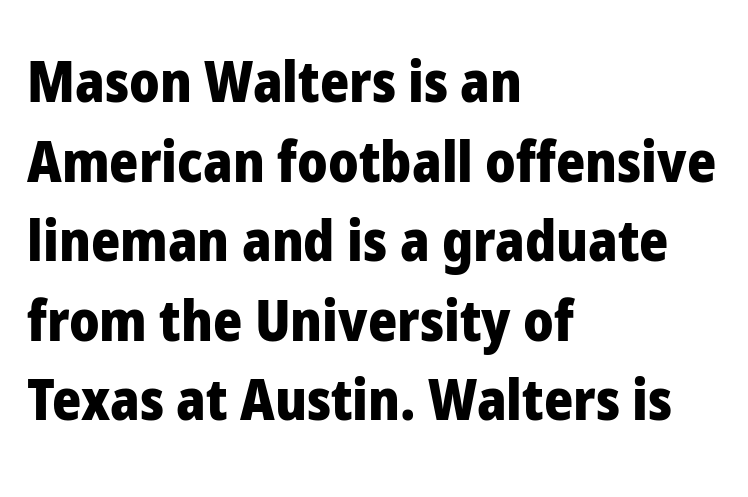
{"serif": "no", "italic": "no", "bold": "yes", "weight": "heavy", "width": "normal", "stroke_contrast": "low", "x_height": "medium", "monospaced": "no", "underline": "no", "align": "left", "line_spacing": "normal", "line_spacing_ratio": 1.42, "letter_spacing": "normal", "letter_spacing_em": 0.0, "glyph_px": 56}
